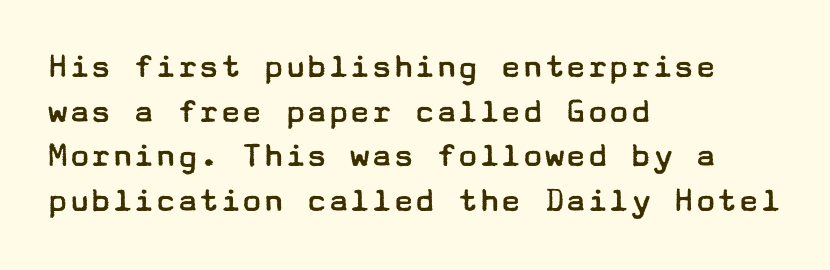
{"serif": "no", "italic": "no", "bold": "no", "weight": "regular", "width": "wide", "stroke_contrast": "low", "x_height": "medium", "underline": "no", "align": "left", "line_spacing_ratio": 1.24, "letter_spacing": "normal", "letter_spacing_em": 0.0, "glyph_px": 36}
